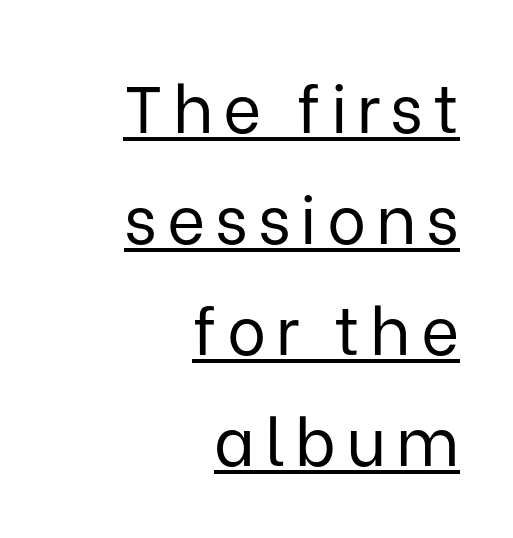
Q: Is the text bold? A: No.
Q: Is the text italic (slanted)? A: No, it is upright.
Q: Is the typeface a serif or a sans-serif typeface? A: Sans-serif.
Q: Is the text underlined? A: Yes.
Q: How is the paragraph aligned? A: Right-aligned.
Q: Is the spacing between lines tight, normal or loose? A: Normal.
Q: Width (condensed, normal, or wide)? A: Normal.
Q: Stroke contrast? A: Low.
Q: x-height? A: Medium.
Q: Monospaced? A: No.
